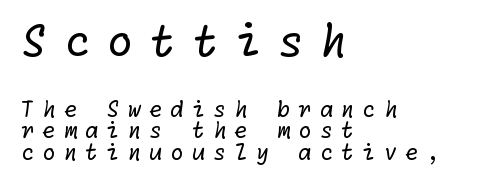
{"serif": "no", "bold": "no", "weight": "regular", "width": "normal", "stroke_contrast": "low", "x_height": "medium", "underline": "no", "align": "left", "line_spacing": "tight", "line_spacing_ratio": 0.97, "letter_spacing": "wide", "letter_spacing_em": 0.35, "larger_block": "first", "size_ratio": 2.0, "glyph_px": 44}
